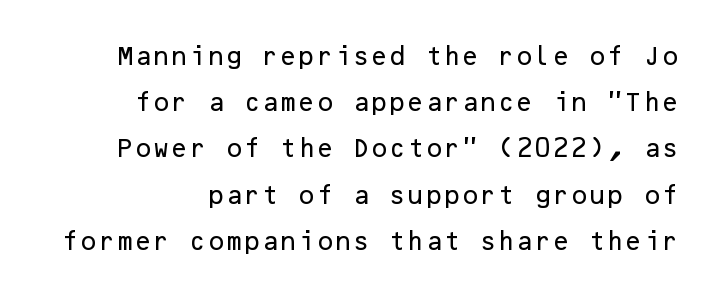
The image shows 21 px text type, upright; set right-aligned, loose line spacing (2.2x), normal letter spacing, not underlined.
